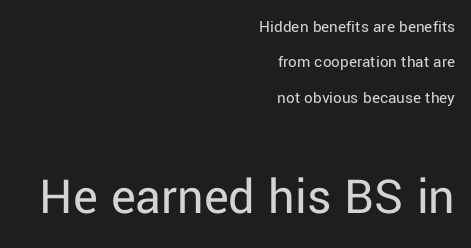
{"serif": "no", "italic": "no", "bold": "no", "weight": "regular", "width": "normal", "stroke_contrast": "low", "x_height": "medium", "monospaced": "no", "underline": "no", "align": "right", "line_spacing": "loose", "line_spacing_ratio": 2.08, "letter_spacing": "normal", "letter_spacing_em": 0.0, "larger_block": "second", "size_ratio": 3.06, "glyph_px": 52}
